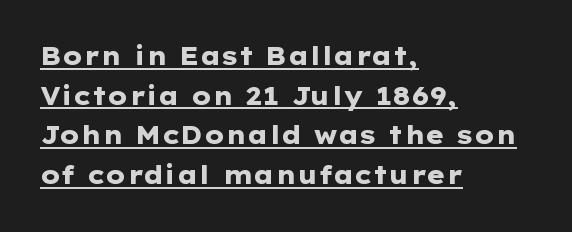
Q: Is the text bold? A: Yes.
Q: Is the text italic (slanted)? A: No, it is upright.
Q: Is the text underlined? A: Yes.
Q: How is the paragraph aligned? A: Left-aligned.
Q: Is the spacing between letters normal or unusually wide? A: Normal.
Q: Is the spacing between lines tight, normal or loose? A: Normal.
